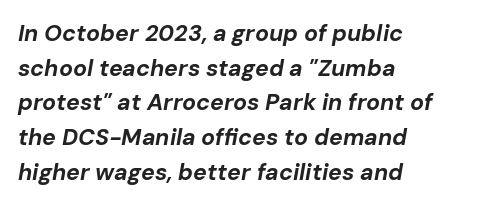
Q: Is the text bold? A: Yes.
Q: Is the text italic (slanted)? A: Yes, it leans right by about 10 degrees.
Q: Is the text underlined? A: No.
Q: How is the paragraph aligned? A: Left-aligned.
Q: Is the spacing between letters normal or unusually wide? A: Normal.
Q: Is the spacing between lines tight, normal or loose? A: Normal.
